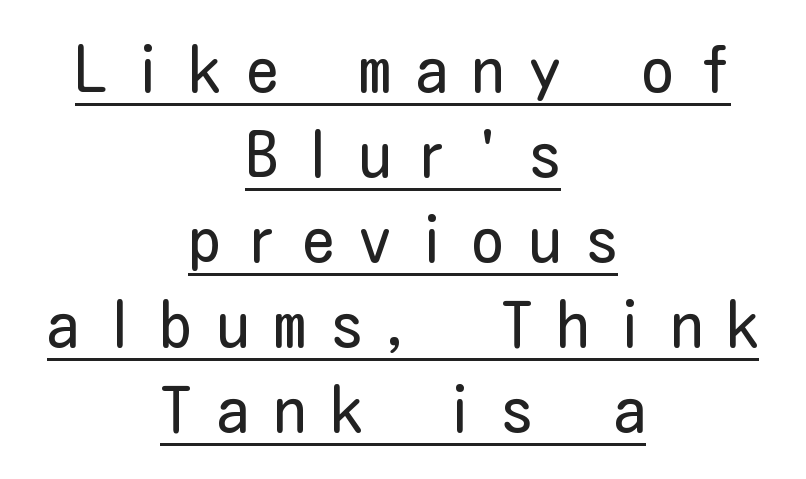
The text block is weighted toward neither margin, spreading evenly from the middle. This sample keeps an unexceptional amount of space between lines. Upright lettering throughout. A typographer would call this underscored text. No feet cap the strokes, marking this as sans-serif type. On a weight scale, this lands at 450 or below.
